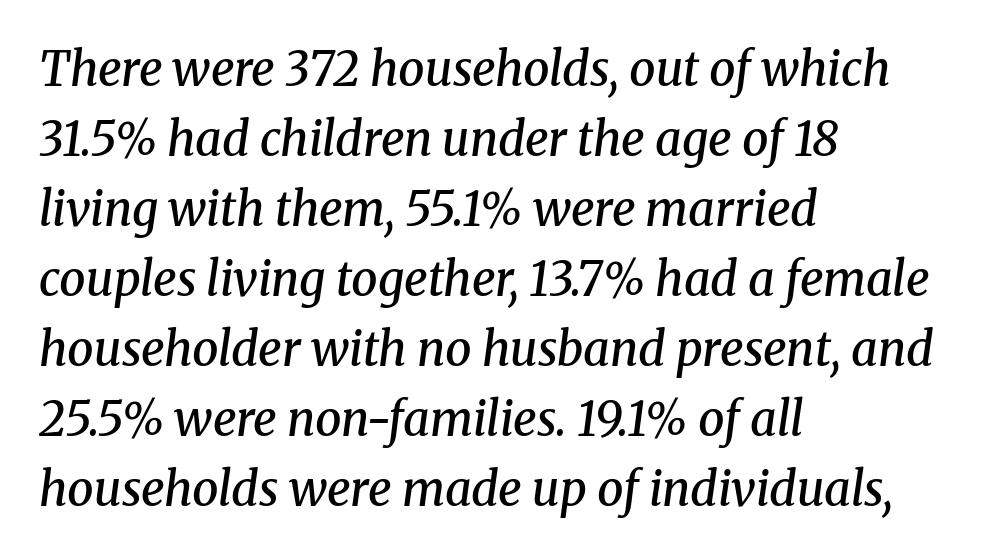
The image shows 47 px semibold serif type, italic (leaning right); set left-aligned, normal line spacing (1.49x), normal letter spacing, not underlined; medium stroke contrast and a medium x-height.
